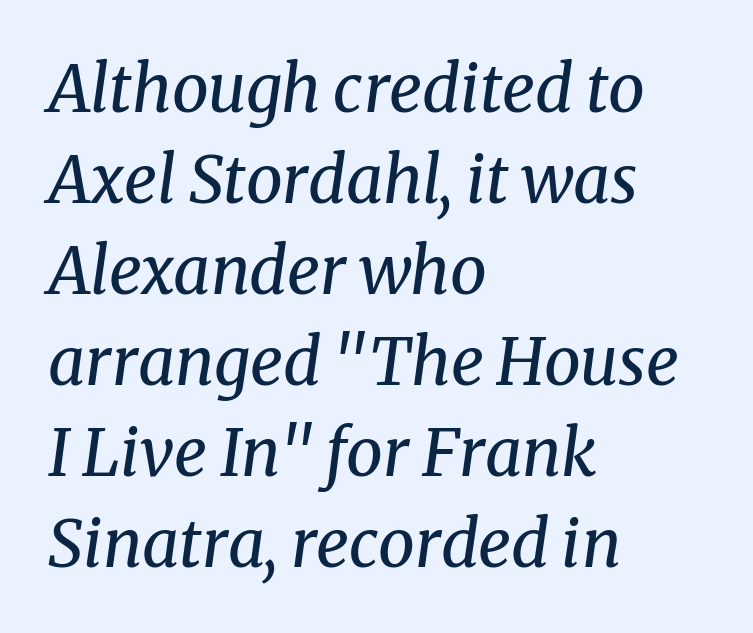
The image shows 65 px regular-weight serif type, italic (leaning right); set left-aligned, normal line spacing (1.4x), normal letter spacing, not underlined; medium stroke contrast and a medium x-height.
